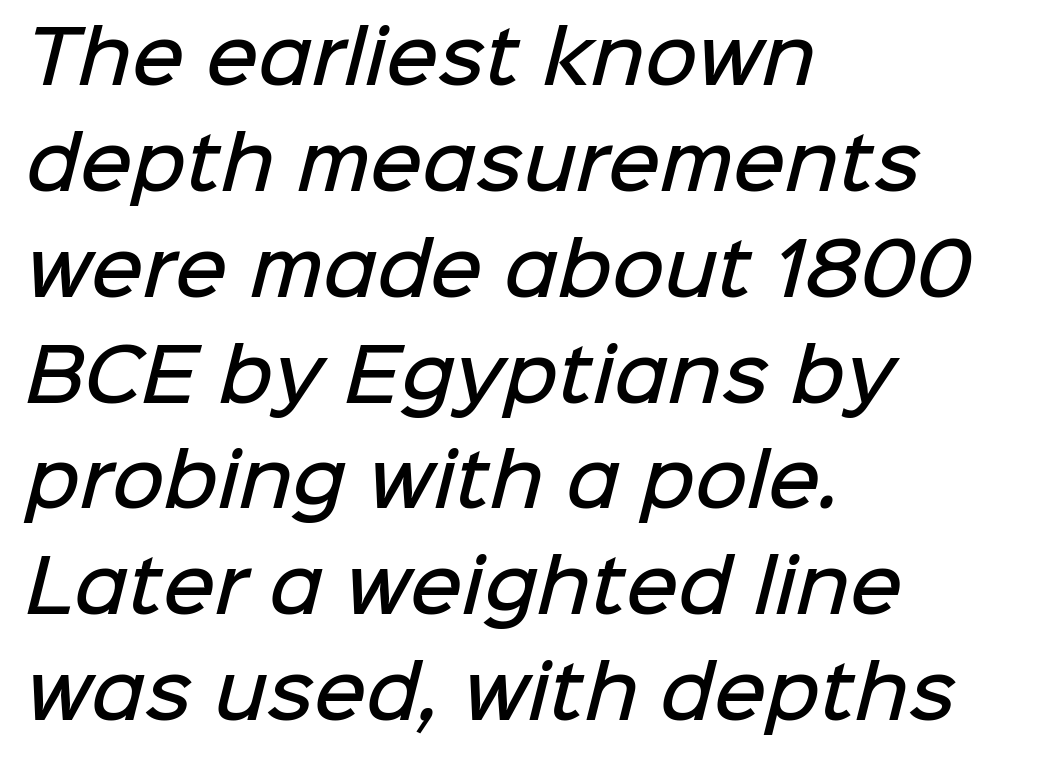
The image shows 72 px semibold sans-serif type; set left-aligned, normal line spacing (1.47x), normal letter spacing, not underlined; low stroke contrast and a medium x-height.
